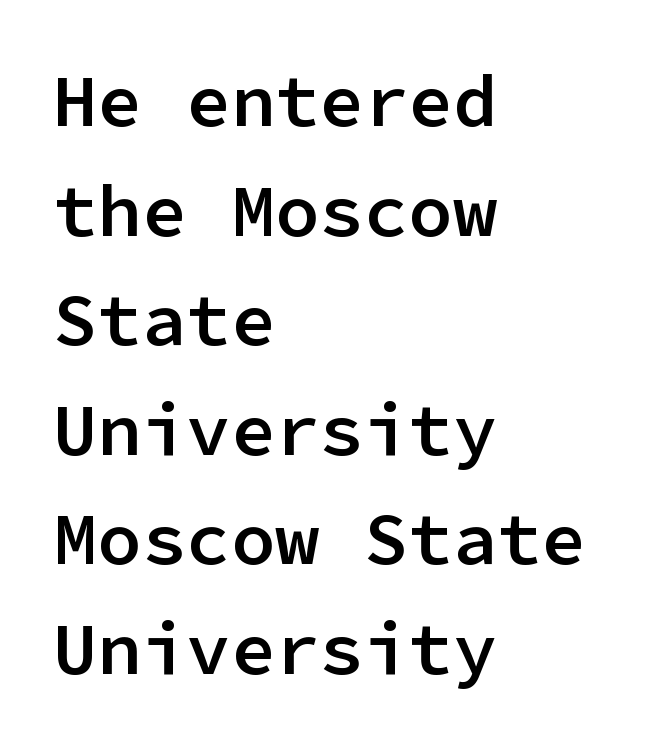
Q: Is the text bold? A: Semi-bold.
Q: Is the text italic (slanted)? A: No, it is upright.
Q: Is the typeface a serif or a sans-serif typeface? A: Sans-serif.
Q: Is the text underlined? A: No.
Q: How is the paragraph aligned? A: Left-aligned.
Q: Is the spacing between letters normal or unusually wide? A: Normal.
Q: Is the spacing between lines tight, normal or loose? A: Normal.
Q: Width (condensed, normal, or wide)? A: Normal.
Q: Stroke contrast? A: Low.
Q: x-height? A: Medium.
Q: Monospaced? A: Yes.
